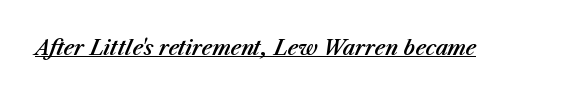
{"italic": "yes", "lean": "right", "slant_degrees": 23, "underline": "yes", "letter_spacing": "normal", "letter_spacing_em": 0.0, "glyph_px": 20}
